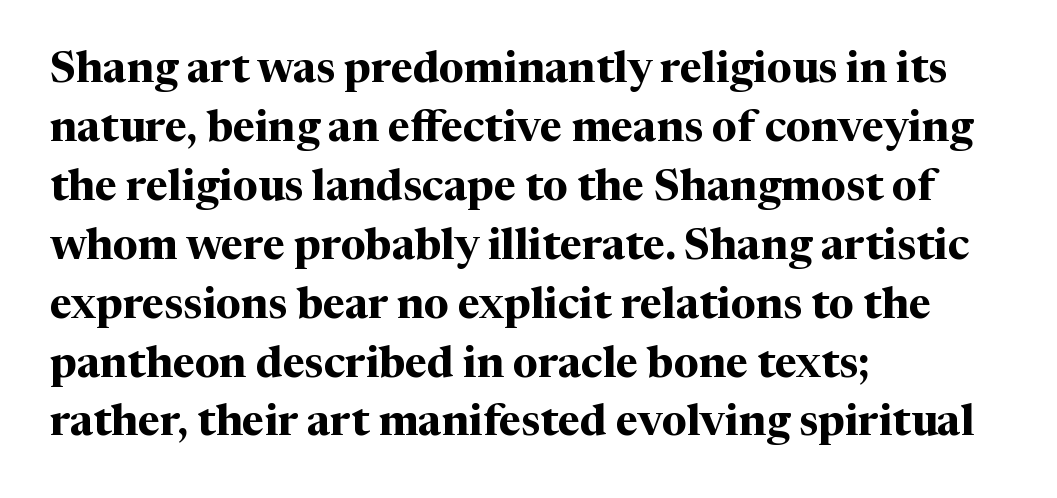
Q: Is the text bold? A: Yes.
Q: Is the text italic (slanted)? A: No, it is upright.
Q: Is the typeface a serif or a sans-serif typeface? A: Serif.
Q: Is the text underlined? A: No.
Q: How is the paragraph aligned? A: Left-aligned.
Q: Is the spacing between letters normal or unusually wide? A: Normal.
Q: Is the spacing between lines tight, normal or loose? A: Normal.
Q: Width (condensed, normal, or wide)? A: Normal.
Q: Stroke contrast? A: Medium.
Q: x-height? A: Medium.
Q: Monospaced? A: No.
